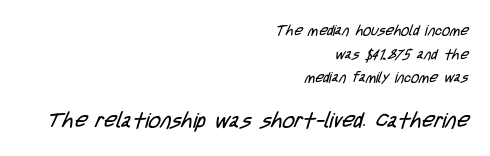
Is the block centered? No — it sits flush against the right margin. Only glyphs here, with clear space below each row. Summary of weight: not heavy and not bold. Each word holds together tightly as a unit, with standard inter-letter gaps. Leading matches the norm, producing a regular column. The rendering enlarges the type as you move from the upper chunk to the lower.
